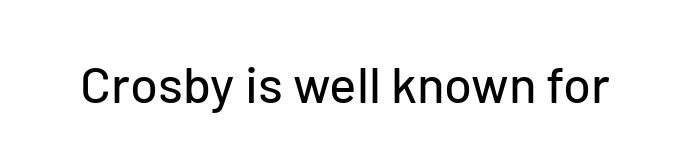
Q: Is the text italic (slanted)? A: No, it is upright.
Q: Is the typeface a serif or a sans-serif typeface? A: Sans-serif.
Q: Is the text underlined? A: No.
Q: Is the spacing between letters normal or unusually wide? A: Normal.
Q: Width (condensed, normal, or wide)? A: Normal.
Q: Stroke contrast? A: Low.
Q: x-height? A: Medium.
Q: Monospaced? A: No.
